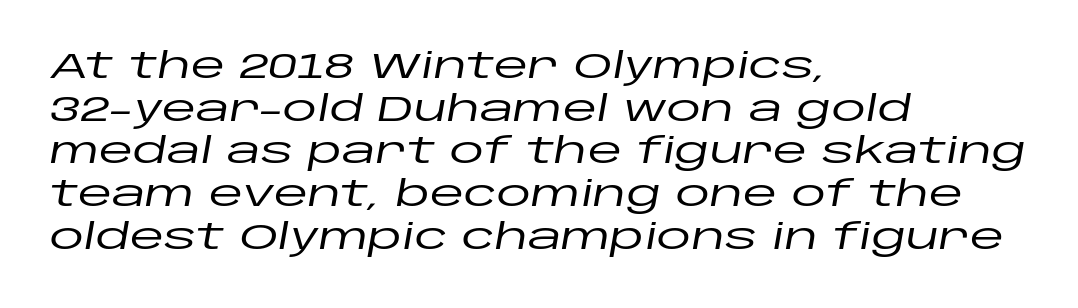
The image shows 35 px wide type, italic (leaning right); set left-aligned, line spacing 1.22x, normal letter spacing, not underlined; low stroke contrast and a large x-height.
